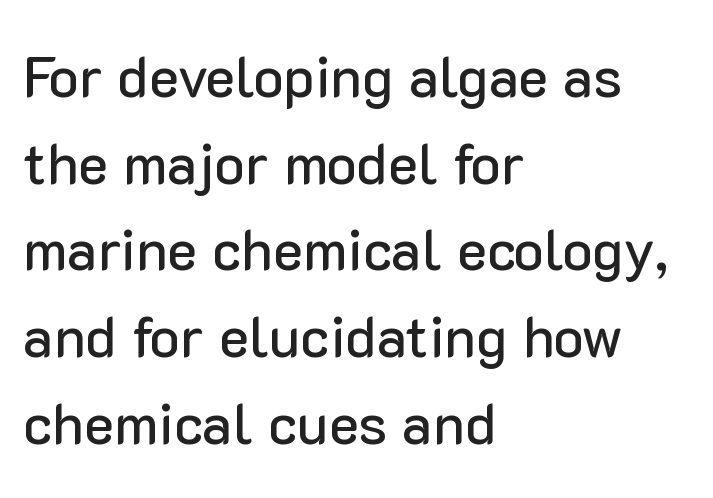
Q: Is the text italic (slanted)? A: No, it is upright.
Q: Is the typeface a serif or a sans-serif typeface? A: Sans-serif.
Q: Is the text underlined? A: No.
Q: How is the paragraph aligned? A: Left-aligned.
Q: Is the spacing between letters normal or unusually wide? A: Normal.
Q: Is the spacing between lines tight, normal or loose? A: Normal.
Q: Width (condensed, normal, or wide)? A: Normal.
Q: Stroke contrast? A: Low.
Q: x-height? A: Medium.
Q: Monospaced? A: No.
